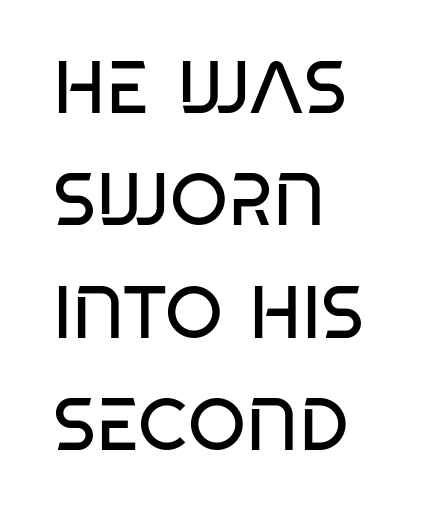
{"serif": "no", "bold": "no", "weight": "regular", "width": "condensed", "stroke_contrast": "low", "x_height": "large", "monospaced": "no", "underline": "no", "align": "left", "line_spacing": "normal", "line_spacing_ratio": 1.52, "letter_spacing": "normal", "letter_spacing_em": 0.0, "glyph_px": 74}
